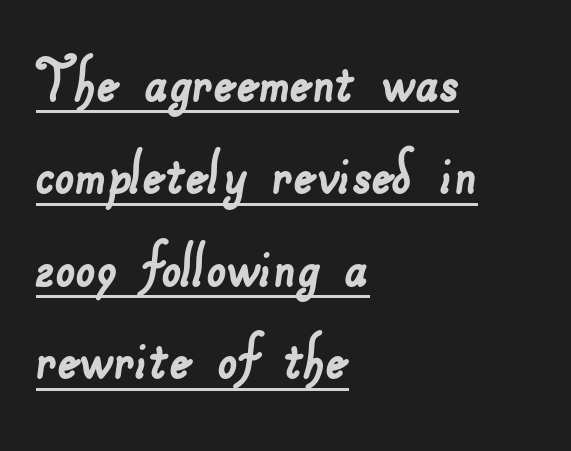
{"serif": "no", "width": "normal", "stroke_contrast": "low", "x_height": "small", "monospaced": "no", "underline": "yes", "align": "left", "line_spacing": "normal", "line_spacing_ratio": 1.32, "letter_spacing": "normal", "letter_spacing_em": 0.0, "glyph_px": 70}
